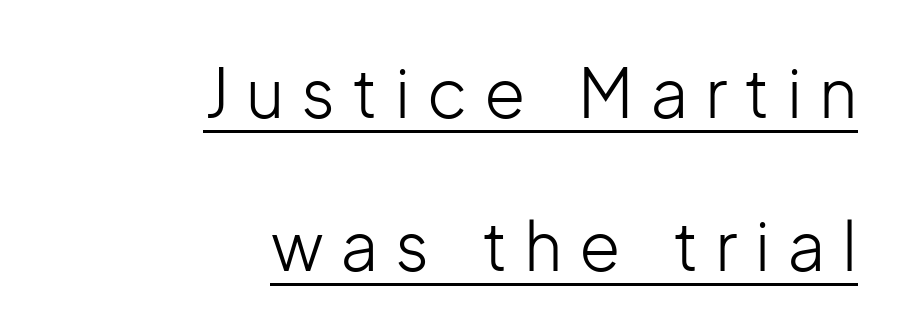
Q: Is the text bold? A: No.
Q: Is the text italic (slanted)? A: No, it is upright.
Q: Is the typeface a serif or a sans-serif typeface? A: Sans-serif.
Q: Is the text underlined? A: Yes.
Q: How is the paragraph aligned? A: Right-aligned.
Q: Is the spacing between letters normal or unusually wide? A: Unusually wide.
Q: Is the spacing between lines tight, normal or loose? A: Loose.
Q: Width (condensed, normal, or wide)? A: Normal.
Q: Stroke contrast? A: Low.
Q: x-height? A: Medium.
Q: Monospaced? A: No.
